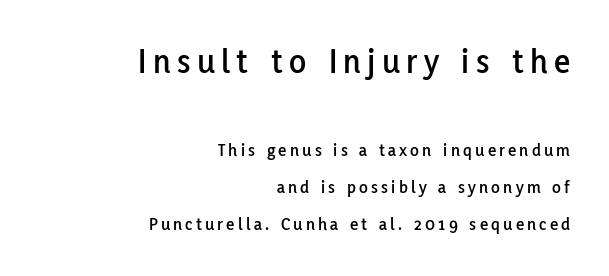
{"serif": "no", "italic": "no", "width": "normal", "stroke_contrast": "low", "x_height": "medium", "monospaced": "no", "underline": "no", "align": "right", "line_spacing": "loose", "line_spacing_ratio": 2.04, "larger_block": "first", "size_ratio": 1.94, "glyph_px": 35}
